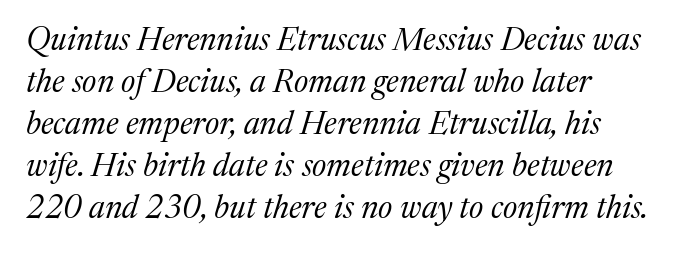
{"serif": "yes", "italic": "yes", "lean": "right", "slant_degrees": 17, "bold": "no", "weight": "regular", "width": "normal", "stroke_contrast": "medium", "x_height": "medium", "monospaced": "no", "underline": "no", "align": "left", "line_spacing": "normal", "line_spacing_ratio": 1.31, "letter_spacing": "normal", "letter_spacing_em": 0.0, "glyph_px": 32}
